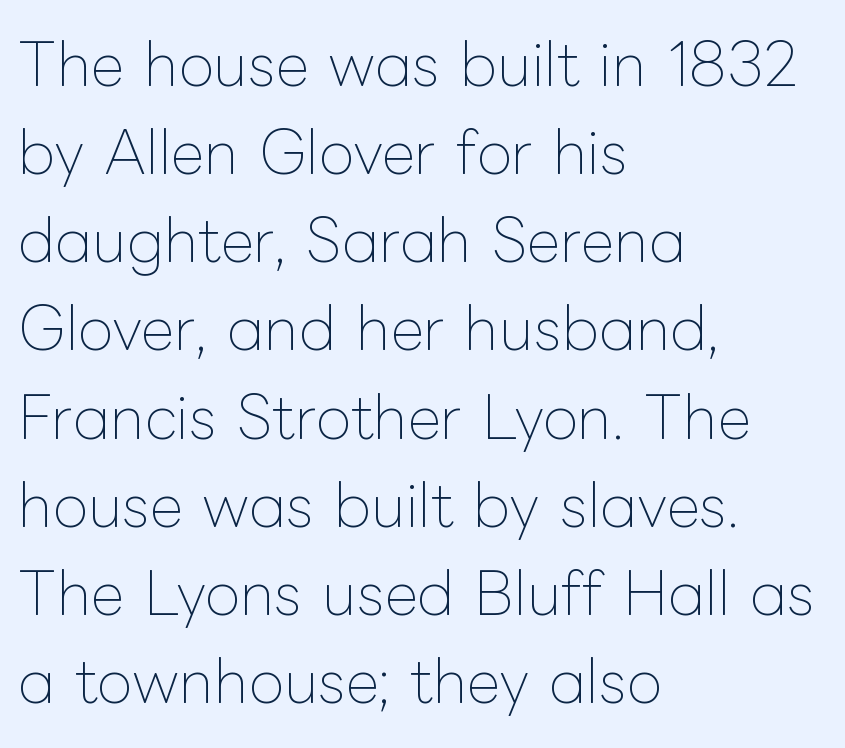
{"italic": "no", "bold": "no", "weight": "thin", "width": "normal", "stroke_contrast": "low", "x_height": "medium", "monospaced": "no", "underline": "no", "align": "left", "line_spacing": "normal", "line_spacing_ratio": 1.52, "letter_spacing": "normal", "letter_spacing_em": 0.0, "glyph_px": 58}
